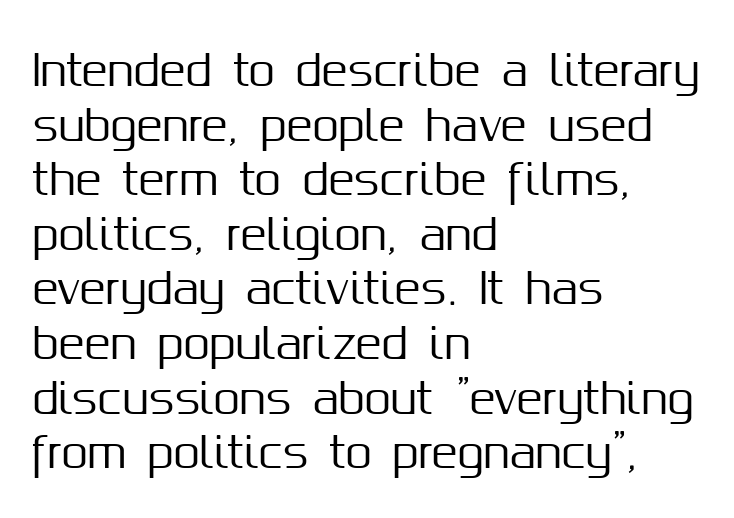
Q: Is the text italic (slanted)? A: No, it is upright.
Q: Is the typeface a serif or a sans-serif typeface? A: Sans-serif.
Q: Is the text underlined? A: No.
Q: How is the paragraph aligned? A: Left-aligned.
Q: Is the spacing between letters normal or unusually wide? A: Normal.
Q: Is the spacing between lines tight, normal or loose? A: Normal.
Q: Width (condensed, normal, or wide)? A: Normal.
Q: Stroke contrast? A: Medium.
Q: x-height? A: Medium.
Q: Monospaced? A: No.
